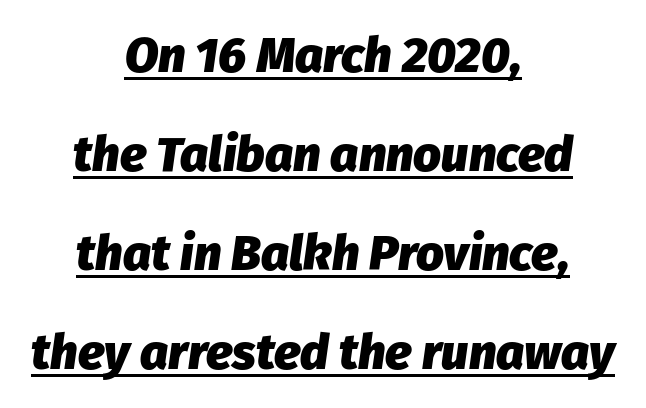
The letters advance in unequal steps, a hallmark of proportional type. Each line of the rendering has a horizontal stroke beneath the glyphs. Look at the stroke-to-counter ratio: heavy, a bold. Posture: slanted.
